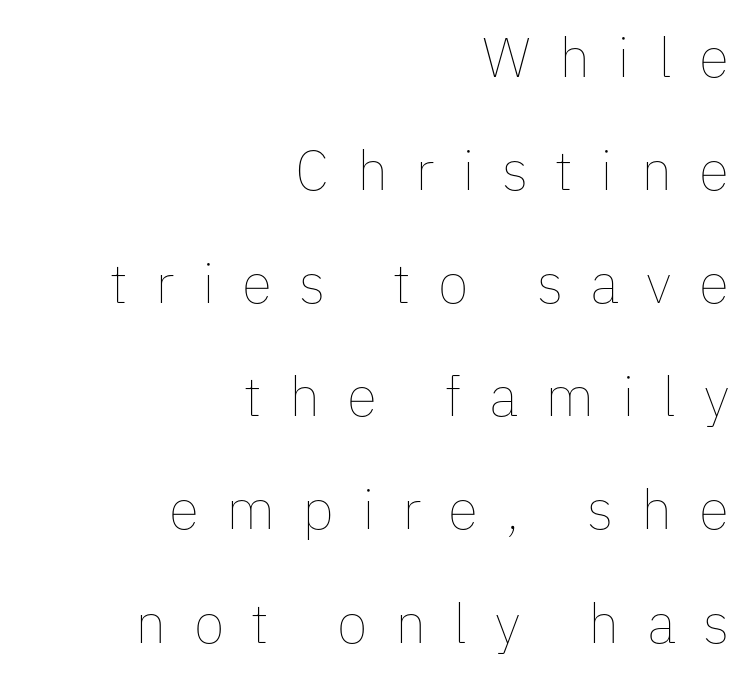
Reading down the column, the eye jumps a long way to each next line. The gap between lines stays unmarked. This sample uses an upright cut, with every glyph sitting square on the baseline. Varying glyph widths throughout — classic text-font behaviour. Layout note: lines flush right. The face used here is rendered with a markedly widened letterfit.
